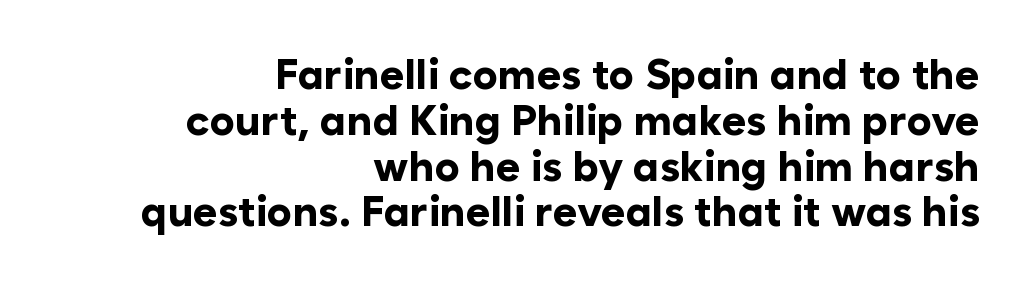
{"serif": "no", "italic": "no", "bold": "yes", "weight": "bold", "width": "normal", "stroke_contrast": "low", "x_height": "medium", "monospaced": "no", "underline": "no", "align": "right", "line_spacing": "tight", "line_spacing_ratio": 1.09, "letter_spacing": "normal", "letter_spacing_em": 0.0, "glyph_px": 42}
